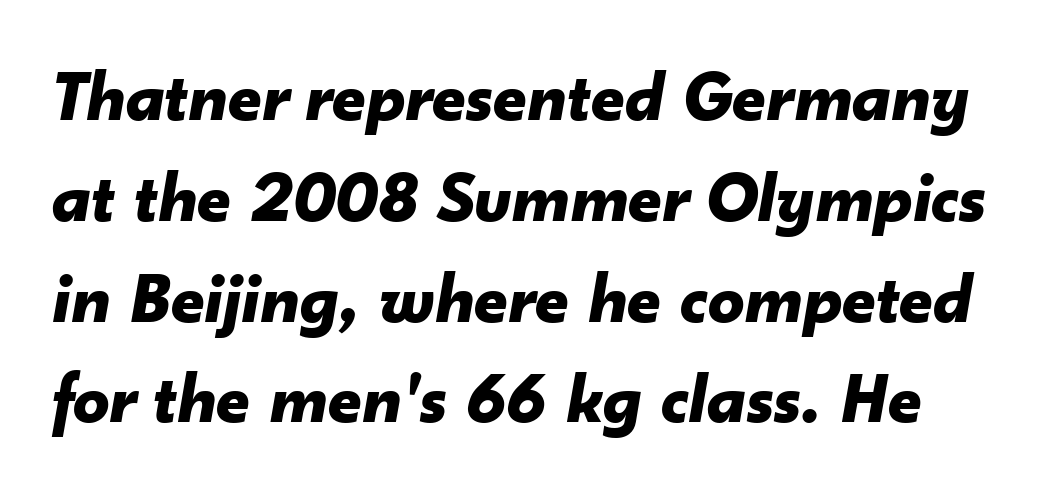
The passage shown is emphatically bold. Is there much room between lines? A standard amount, neither cramped nor airy. The area under the type is left untouched. Words appear dense and cohesive because spacing is normal. Note the varied advance widths — an 'i' is clearly narrower than an 'm'. This sample uses an oblique cut, with every glyph tilted off the vertical.
